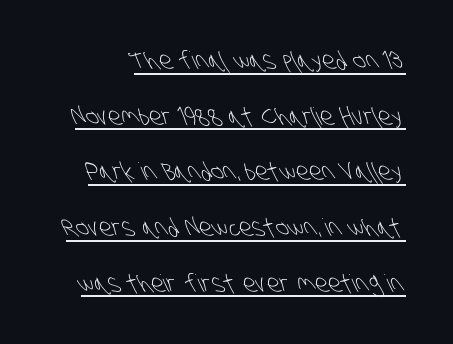
Q: Is the text bold? A: No.
Q: Is the text underlined? A: Yes.
Q: Is the spacing between letters normal or unusually wide? A: Normal.
Q: Is the spacing between lines tight, normal or loose? A: Loose.
